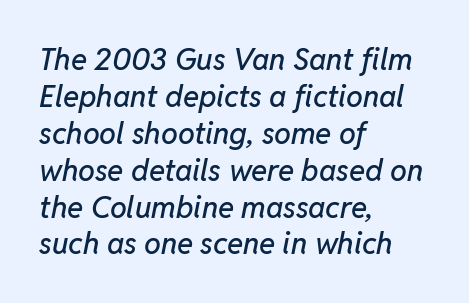
Q: Is the text italic (slanted)? A: Yes, it leans right by about 11 degrees.
Q: Is the text underlined? A: No.
Q: How is the paragraph aligned? A: Left-aligned.
Q: Is the spacing between letters normal or unusually wide? A: Normal.
Q: Width (condensed, normal, or wide)? A: Normal.
Q: Stroke contrast? A: Low.
Q: x-height? A: Medium.
Q: Monospaced? A: No.
